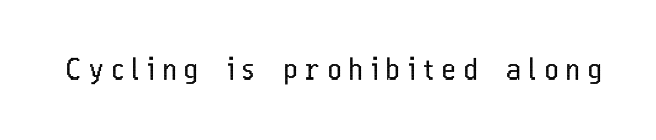
Q: Is the text bold? A: No.
Q: Is the text italic (slanted)? A: No, it is upright.
Q: Is the typeface a serif or a sans-serif typeface? A: Sans-serif.
Q: Is the text underlined? A: No.
Q: Is the spacing between letters normal or unusually wide? A: Unusually wide.
Q: Width (condensed, normal, or wide)? A: Condensed.
Q: Stroke contrast? A: Low.
Q: x-height? A: Medium.
Q: Monospaced? A: No.
